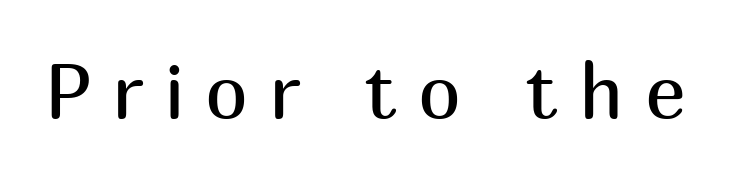
This rendering features lettering with no underline. This sample has the flowing, uneven cadence of proportional lettering. In terms of letterform style, serifs are entirely absent. Heft: none added — not bold. Observe the wide spacing: letters keep a clear distance from each other. You can tell it's not italic because the verticals are truly vertical.
